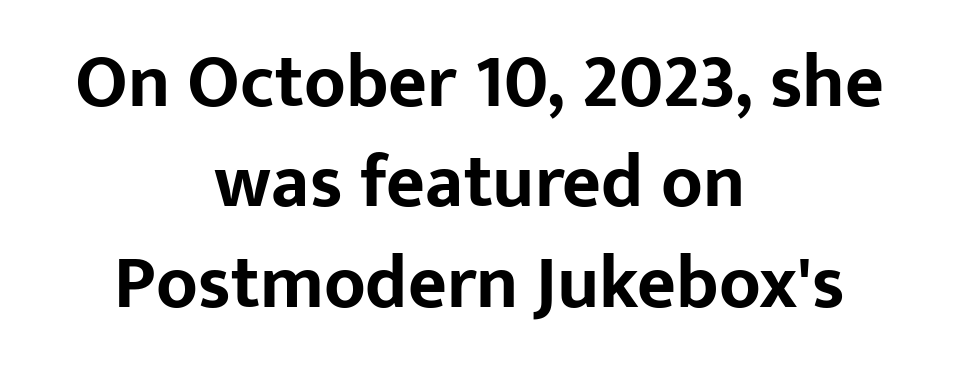
The image shows 75 px bold sans-serif type, upright; set centered, normal line spacing (1.34x), normal letter spacing, not underlined; low stroke contrast and a medium x-height.
